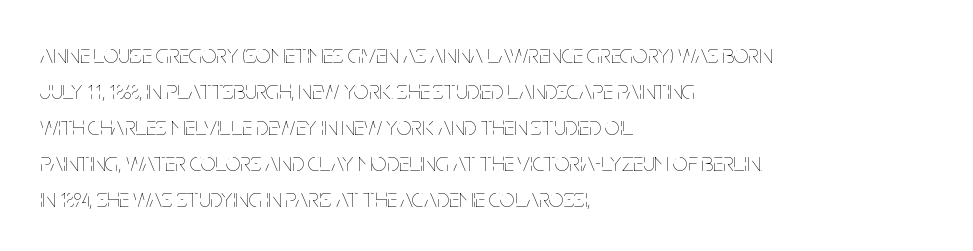
The characters are drawn with everyday or finer stroke widths. Line beginnings align vertically; line endings do not. Rule under the text: the space is simply empty. Words appear dense and cohesive because spacing is normal. Whoever set this chose a conventional vertical rhythm. Rendered with straight, roman letterforms.
